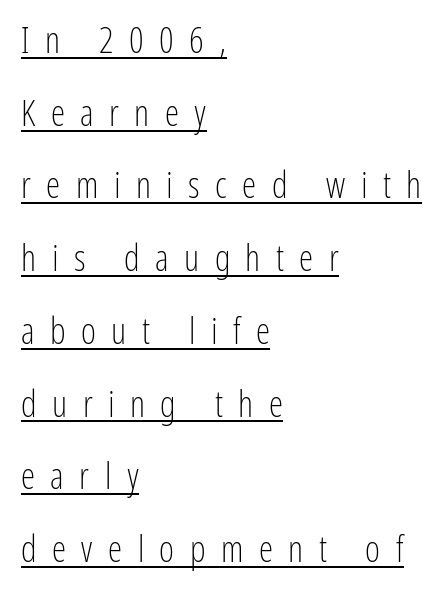
{"serif": "no", "italic": "no", "bold": "no", "weight": "light", "width": "condensed", "stroke_contrast": "low", "x_height": "medium", "monospaced": "no", "underline": "yes", "align": "left", "line_spacing": "loose", "line_spacing_ratio": 2.02, "letter_spacing": "wide", "letter_spacing_em": 0.43, "glyph_px": 36}
